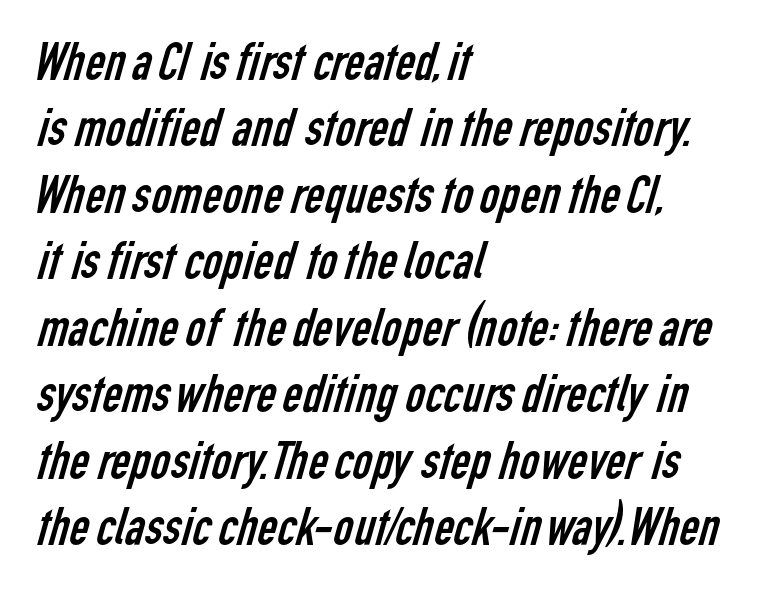
The image shows 54 px regular-weight, condensed sans-serif type; set left-aligned, line spacing 1.23x, normal letter spacing, not underlined; low stroke contrast and a medium x-height.
